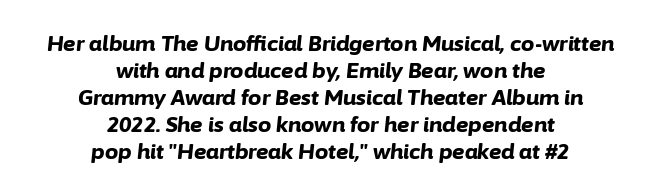
Q: Is the text bold? A: Yes.
Q: Is the text italic (slanted)? A: Yes, it leans right by about 6 degrees.
Q: Is the text underlined? A: No.
Q: How is the paragraph aligned? A: Centered.
Q: Is the spacing between letters normal or unusually wide? A: Normal.
Q: Is the spacing between lines tight, normal or loose? A: Normal.
